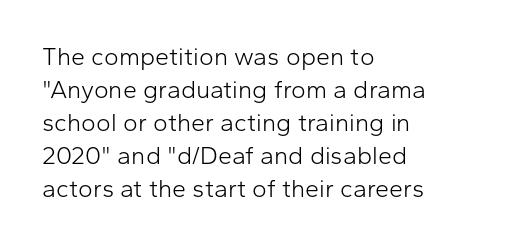
The setting favours the left margin, as ordinary paragraphs usually do. The letters stand upright; this is a roman face. Does the leading feel generous? No, just average. The passage shown has conventional tracking throughout. Each stroke keeps to a modest, everyday thickness or less.
